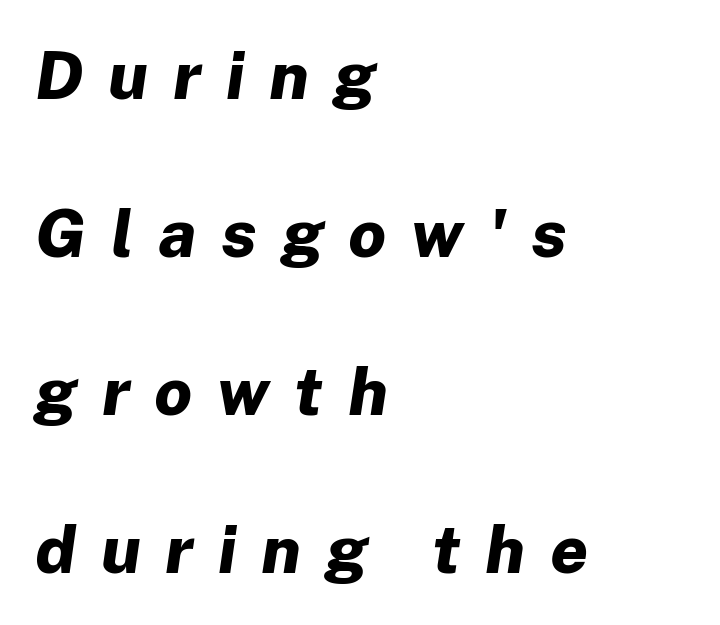
{"italic": "yes", "lean": "right", "slant_degrees": 8, "bold": "yes", "weight": "bold", "width": "normal", "stroke_contrast": "low", "x_height": "medium", "monospaced": "no", "underline": "no", "align": "left", "line_spacing": "loose", "line_spacing_ratio": 2.36, "letter_spacing": "wide", "letter_spacing_em": 0.37, "glyph_px": 67}
